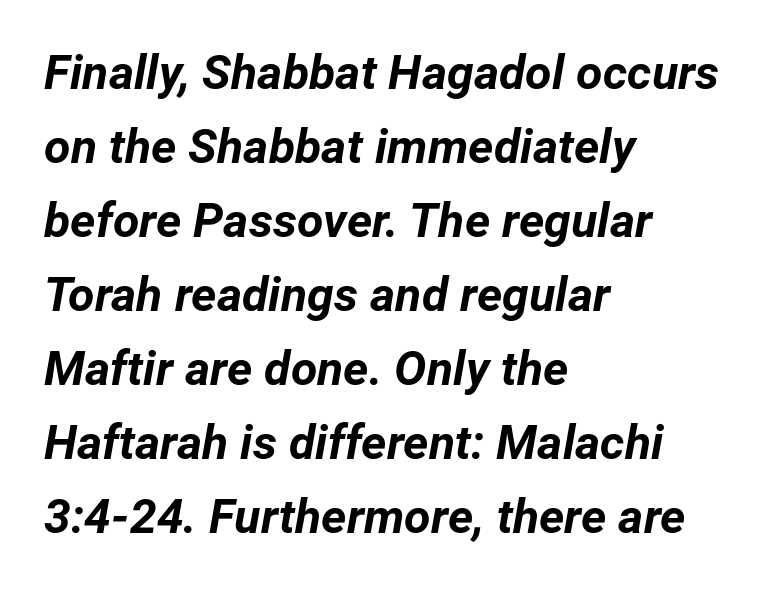
Q: Is the text bold? A: Yes.
Q: Is the text italic (slanted)? A: Yes, it leans right by about 12 degrees.
Q: Is the text underlined? A: No.
Q: How is the paragraph aligned? A: Left-aligned.
Q: Is the spacing between letters normal or unusually wide? A: Normal.
Q: Is the spacing between lines tight, normal or loose? A: Normal.
Q: Width (condensed, normal, or wide)? A: Normal.
Q: Stroke contrast? A: Low.
Q: x-height? A: Medium.
Q: Monospaced? A: No.
